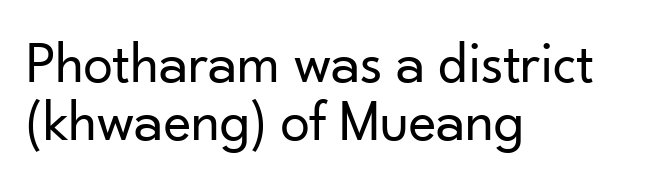
Q: Is the text bold? A: No.
Q: Is the text italic (slanted)? A: No, it is upright.
Q: Is the typeface a serif or a sans-serif typeface? A: Sans-serif.
Q: Is the text underlined? A: No.
Q: How is the paragraph aligned? A: Left-aligned.
Q: Is the spacing between letters normal or unusually wide? A: Normal.
Q: Is the spacing between lines tight, normal or loose? A: Tight.
Q: Width (condensed, normal, or wide)? A: Normal.
Q: Stroke contrast? A: Low.
Q: x-height? A: Small.
Q: Monospaced? A: No.
